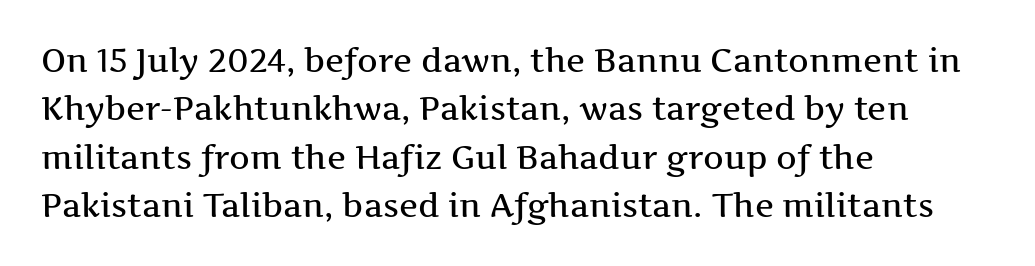
Q: Is the text italic (slanted)? A: No, it is upright.
Q: Is the typeface a serif or a sans-serif typeface? A: Serif.
Q: Is the text underlined? A: No.
Q: How is the paragraph aligned? A: Left-aligned.
Q: Is the spacing between letters normal or unusually wide? A: Normal.
Q: Is the spacing between lines tight, normal or loose? A: Normal.
Q: Width (condensed, normal, or wide)? A: Wide.
Q: Stroke contrast? A: Medium.
Q: x-height? A: Medium.
Q: Monospaced? A: No.
